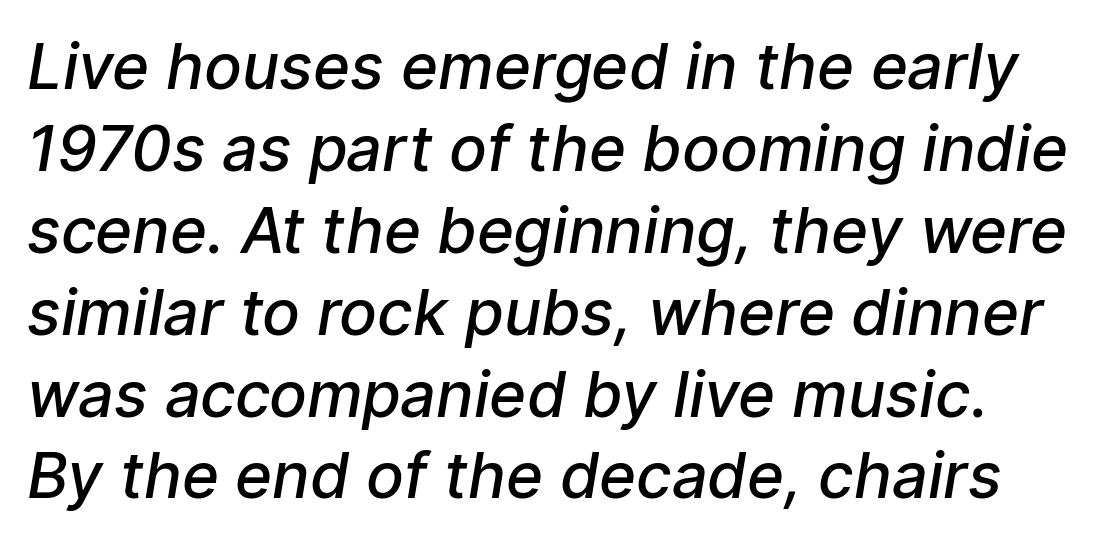
The image shows 63 px semibold sans-serif type; set normal line spacing (1.3x), normal letter spacing, not underlined; low stroke contrast and a medium x-height.
